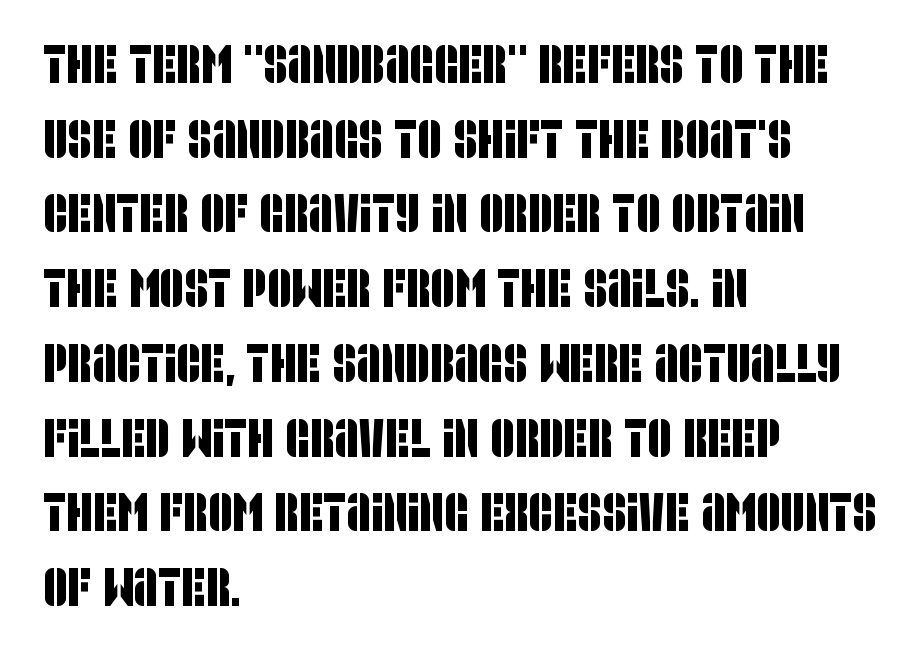
Q: Is the typeface a serif or a sans-serif typeface? A: Sans-serif.
Q: Is the text underlined? A: No.
Q: How is the paragraph aligned? A: Left-aligned.
Q: Is the spacing between letters normal or unusually wide? A: Normal.
Q: Is the spacing between lines tight, normal or loose? A: Normal.
Q: Width (condensed, normal, or wide)? A: Condensed.
Q: Stroke contrast? A: Low.
Q: x-height? A: Large.
Q: Monospaced? A: No.
